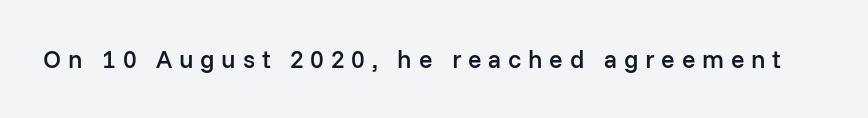
Words float on clear page, feet unadorned. The lettering holds an erect, upright posture throughout. Spacing between characters has been opened up far beyond the box default. The face used here is a semibold: visibly heavier than regular, lighter than bold.
